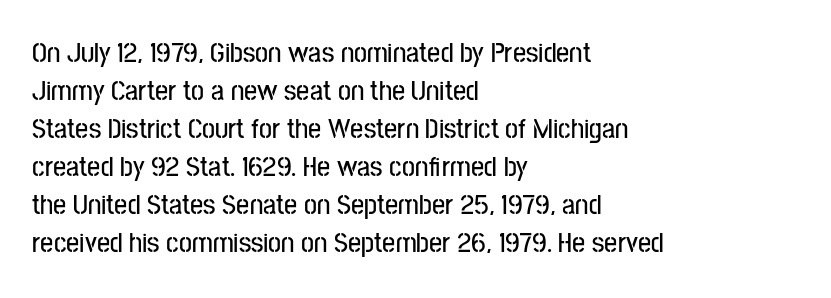
Q: Is the text italic (slanted)? A: No, it is upright.
Q: Is the typeface a serif or a sans-serif typeface? A: Sans-serif.
Q: Is the text underlined? A: No.
Q: How is the paragraph aligned? A: Left-aligned.
Q: Is the spacing between letters normal or unusually wide? A: Normal.
Q: Is the spacing between lines tight, normal or loose? A: Normal.
Q: Width (condensed, normal, or wide)? A: Condensed.
Q: Stroke contrast? A: Low.
Q: x-height? A: Medium.
Q: Monospaced? A: No.
